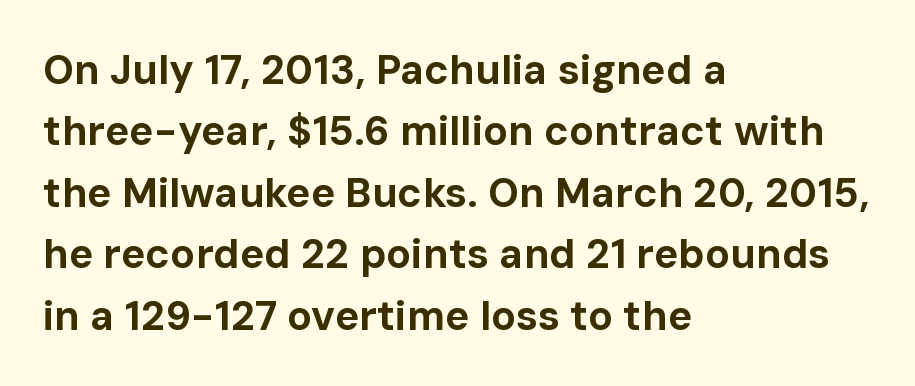
Q: Is the text bold? A: Yes.
Q: Is the text italic (slanted)? A: No, it is upright.
Q: Is the typeface a serif or a sans-serif typeface? A: Sans-serif.
Q: Is the text underlined? A: No.
Q: How is the paragraph aligned? A: Left-aligned.
Q: Is the spacing between letters normal or unusually wide? A: Normal.
Q: Is the spacing between lines tight, normal or loose? A: Normal.
Q: Width (condensed, normal, or wide)? A: Normal.
Q: Stroke contrast? A: Low.
Q: x-height? A: Medium.
Q: Monospaced? A: No.
